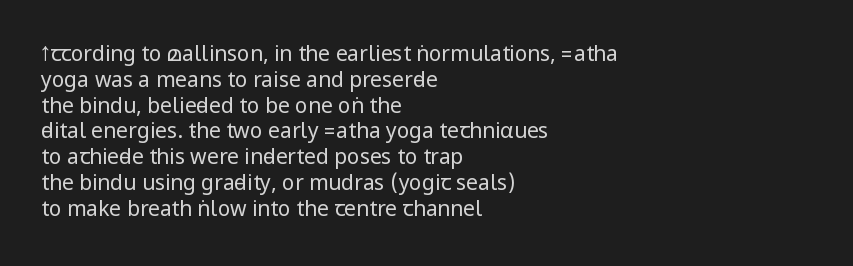
{"italic": "no", "bold": "no", "underline": "no", "align": "left", "line_spacing_ratio": 1.23, "letter_spacing": "normal", "letter_spacing_em": 0.0, "glyph_px": 21}
